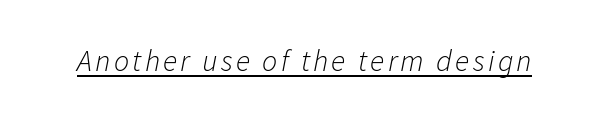
The image shows 30 px light type, italic (leaning right); set underlined; low stroke contrast and a medium x-height.
